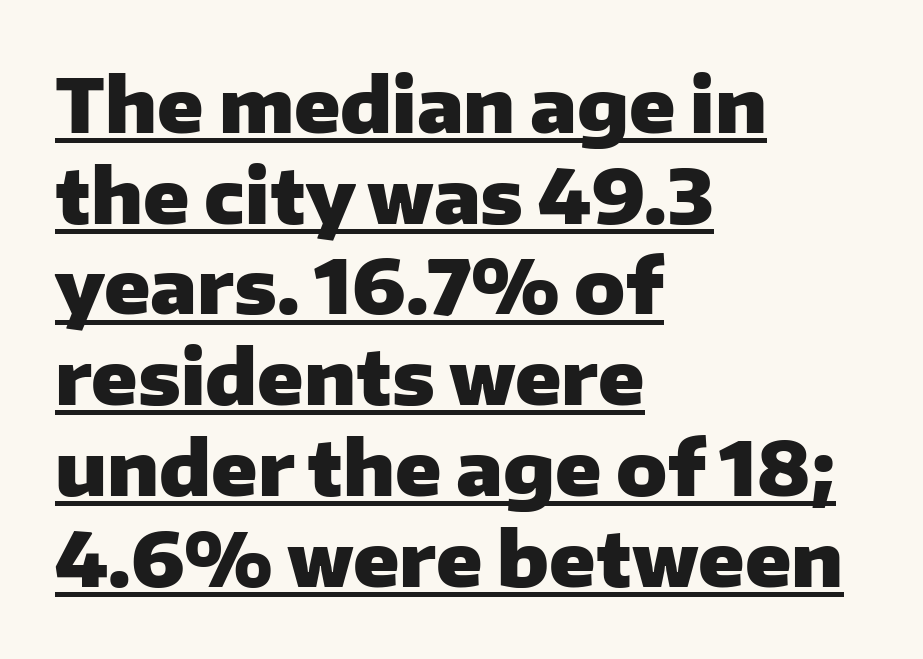
Nope, no serifs anywhere on these letters. Every character sits straight up, as roman type does. Weight: bold. Descenders here cross a horizontal rule under the line. These lines are set flush left with a ragged right edge.
